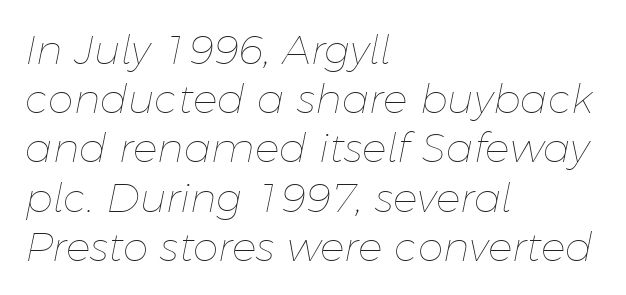
Descenders hang freely into open space. The paragraph shown leans on its left margin. Note the varied advance widths — an 'i' is clearly narrower than an 'm'. Weight: in the light-to-regular range. Italic? Definitely — the glyphs are oblique.
